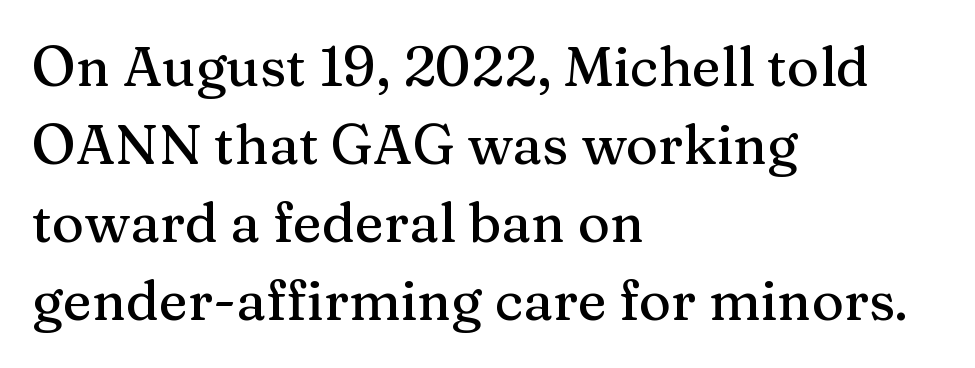
Q: Is the text italic (slanted)? A: No, it is upright.
Q: Is the typeface a serif or a sans-serif typeface? A: Serif.
Q: Is the text underlined? A: No.
Q: How is the paragraph aligned? A: Left-aligned.
Q: Is the spacing between letters normal or unusually wide? A: Normal.
Q: Is the spacing between lines tight, normal or loose? A: Normal.
Q: Width (condensed, normal, or wide)? A: Normal.
Q: Stroke contrast? A: Medium.
Q: x-height? A: Medium.
Q: Monospaced? A: No.
